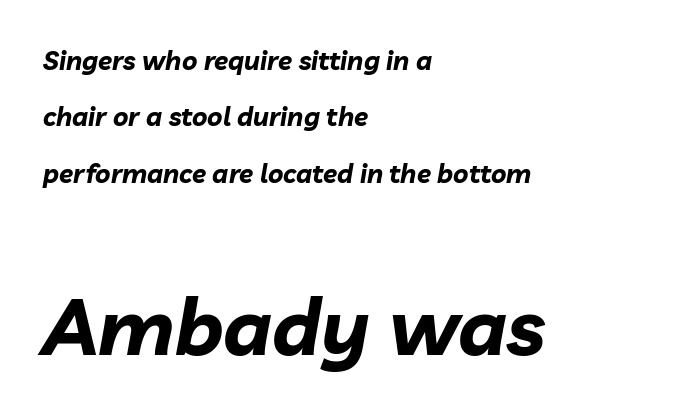
The image shows 79 px bold type, italic (leaning right); set left-aligned, loose line spacing (2.17x), normal letter spacing, not underlined; the second (bottom) block is 3.04x larger; low stroke contrast and a medium x-height.
